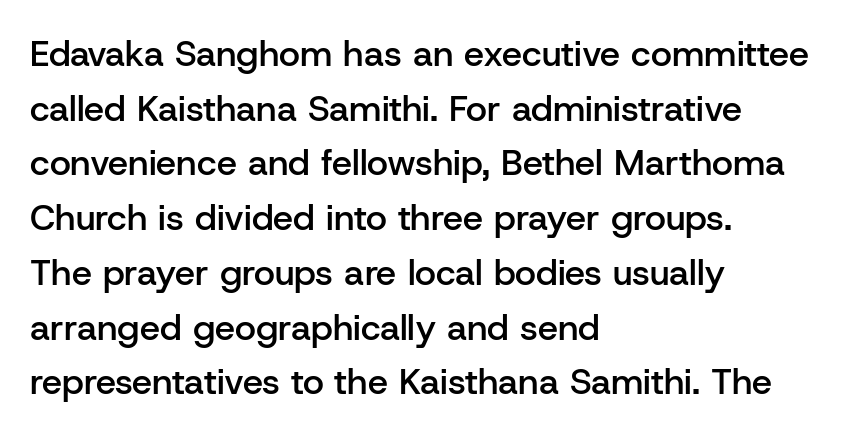
{"serif": "no", "italic": "no", "bold": "semi", "weight": "semibold", "width": "normal", "stroke_contrast": "low", "x_height": "medium", "monospaced": "no", "underline": "no", "align": "left", "line_spacing": "normal", "line_spacing_ratio": 1.52, "letter_spacing": "normal", "letter_spacing_em": 0.0, "glyph_px": 36}
